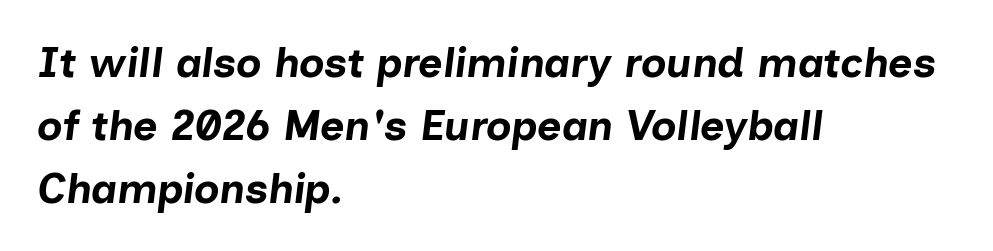
The rendering applies a slant to the glyphs. A bare baseline throughout the passage. Thick stems and heavy bowls — unmistakably bold. The passage shown is typed in a proportional face where columns would drift. One-word summary of the alignment: left. Here the glyphs are tracked normally, forming tight word shapes.
